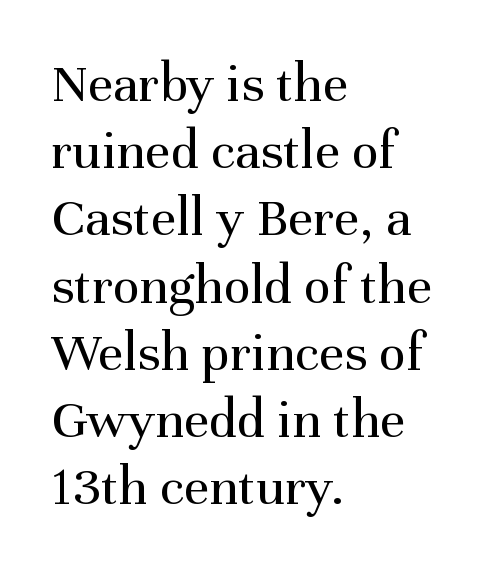
{"serif": "yes", "italic": "no", "bold": "no", "weight": "regular", "width": "normal", "stroke_contrast": "medium", "x_height": "medium", "monospaced": "no", "underline": "no", "align": "left", "line_spacing_ratio": 1.2, "letter_spacing": "normal", "letter_spacing_em": 0.0, "glyph_px": 56}
